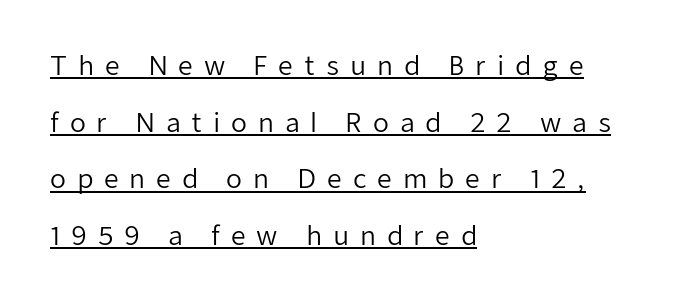
{"italic": "no", "bold": "no", "underline": "yes", "align": "left", "line_spacing": "loose", "line_spacing_ratio": 2.18, "letter_spacing": "wide", "letter_spacing_em": 0.41, "glyph_px": 26}
